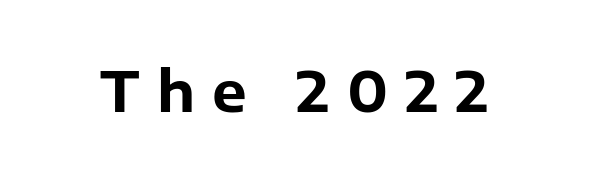
Q: Is the text bold? A: Yes.
Q: Is the text italic (slanted)? A: No, it is upright.
Q: Is the typeface a serif or a sans-serif typeface? A: Sans-serif.
Q: Is the text underlined? A: No.
Q: Is the spacing between letters normal or unusually wide? A: Unusually wide.
Q: Width (condensed, normal, or wide)? A: Normal.
Q: Stroke contrast? A: Low.
Q: x-height? A: Medium.
Q: Monospaced? A: No.
